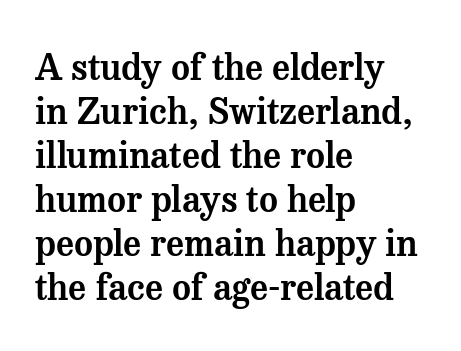
The image shows 36 px serif type, upright; set left-aligned, line spacing 1.22x, normal letter spacing, not underlined; medium stroke contrast and a medium x-height.
